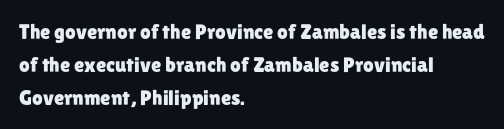
{"italic": "no", "underline": "no", "align": "left", "line_spacing": "normal", "line_spacing_ratio": 1.56, "letter_spacing": "normal", "letter_spacing_em": 0.0, "glyph_px": 21}
